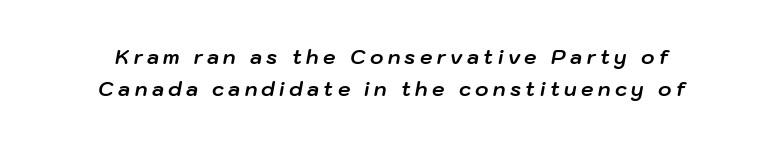
Q: Is the text bold? A: Yes.
Q: Is the text italic (slanted)? A: Yes, it leans right by about 10 degrees.
Q: Is the text underlined? A: No.
Q: How is the paragraph aligned? A: Centered.
Q: Is the spacing between letters normal or unusually wide? A: Unusually wide.
Q: Is the spacing between lines tight, normal or loose? A: Normal.
